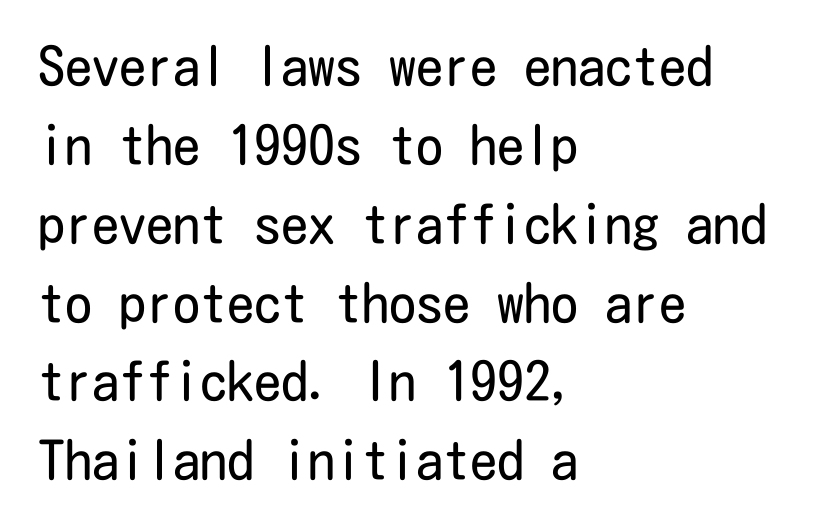
The image shows 54 px regular-weight, condensed sans-serif type, upright; set left-aligned, normal line spacing (1.46x), normal letter spacing, not underlined; low stroke contrast and a medium x-height.
